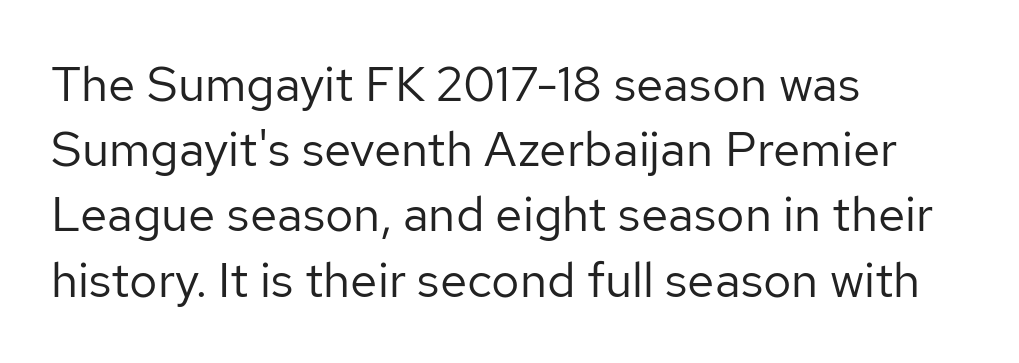
Each letter keeps its own natural width here, so spacing adapts to shape. The rendering anchors every line to the left-hand side. How are the letters spaced? Ordinarily, with no added tracking. Compared with a typical body face, this is equally light or lighter still. Any mark beneath the type? The region is blank. Baseline-to-baseline distance is the conventional proportion of letter height.
